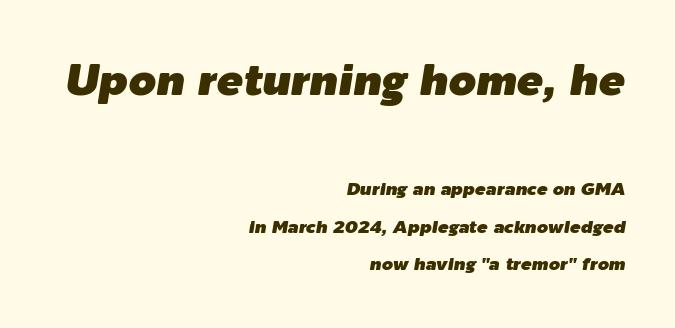
Italic? Definitely — the glyphs are oblique. Type size steps down from the first block to the second. A typesetter would call this proportional, since set widths differ per character. There is no visible air inserted between adjacent glyphs. Loosely led — the rows are spread out.
